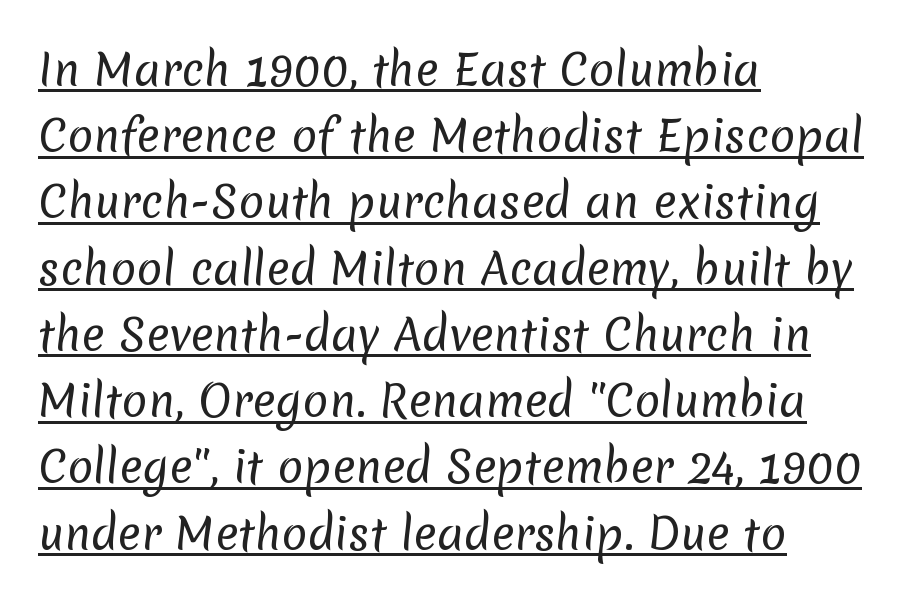
The letterforms sit shoulder to shoulder at normal distance. What kind of face is this? One without serifs — a sans. The cut favours lightness, reaching ordinary text weight at its darkest. You could not count columns in this text — the font is proportionally spaced. Decoration check: the copy is underlined.
